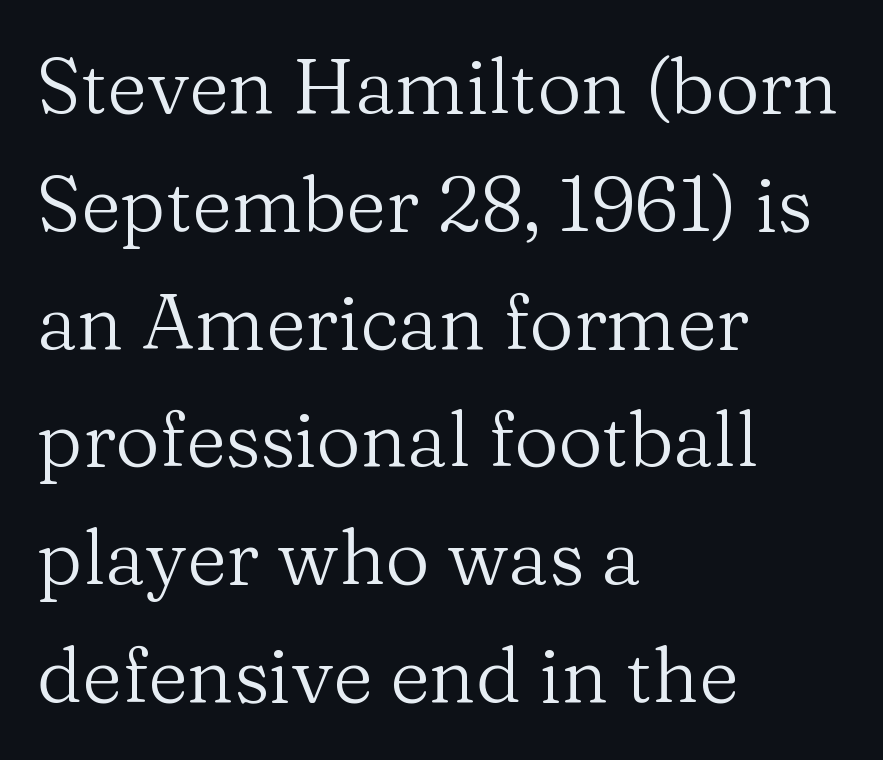
{"serif": "yes", "italic": "no", "bold": "no", "weight": "regular", "width": "normal", "stroke_contrast": "medium", "x_height": "medium", "monospaced": "no", "underline": "no", "align": "left", "line_spacing": "normal", "line_spacing_ratio": 1.53, "letter_spacing": "normal", "letter_spacing_em": 0.0, "glyph_px": 77}
